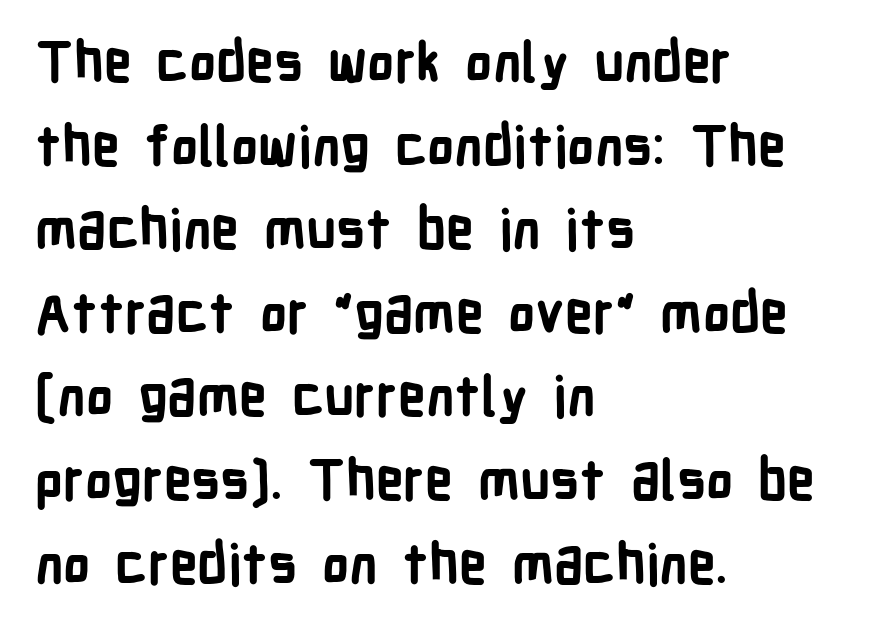
Typographically, this falls in the sans-serif category. Letters rest on an invisible, unmarked baseline. Its strokes are broad and dark, the hallmark of bold type. Do the characters align in a grid? No, the font is proportional. Does extra space separate the letters? No, they use regular spacing.
